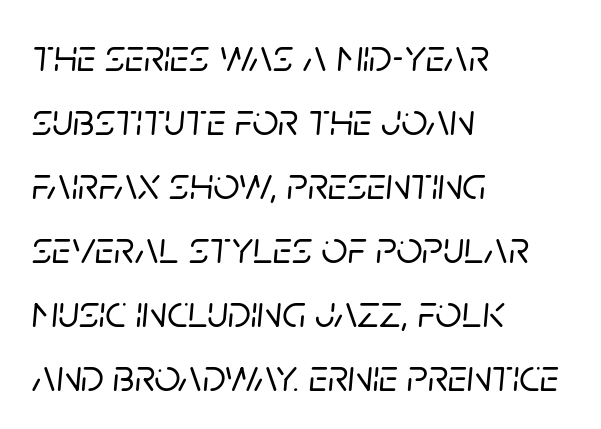
The image shows 46 px text type, italic (leaning right); set left-aligned, normal line spacing (1.39x), normal letter spacing, not underlined; low stroke contrast and a large x-height.
